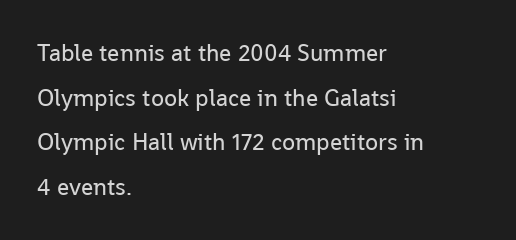
Q: Is the text bold? A: No.
Q: Is the text italic (slanted)? A: No, it is upright.
Q: Is the text underlined? A: No.
Q: How is the paragraph aligned? A: Left-aligned.
Q: Is the spacing between letters normal or unusually wide? A: Normal.
